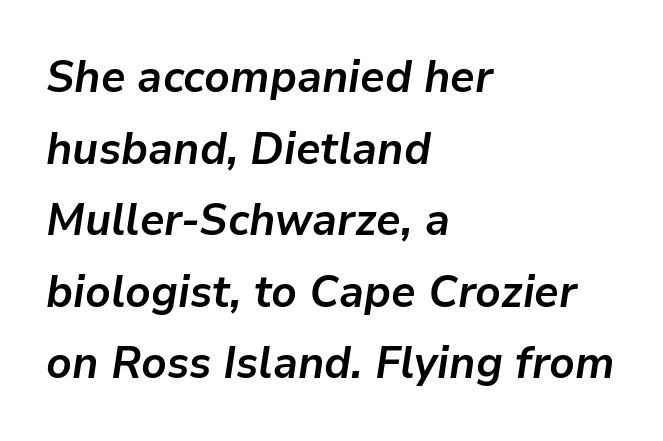
Q: Is the text bold? A: Yes.
Q: Is the text italic (slanted)? A: Yes, it leans right by about 9 degrees.
Q: Is the text underlined? A: No.
Q: How is the paragraph aligned? A: Left-aligned.
Q: Is the spacing between letters normal or unusually wide? A: Normal.
Q: Is the spacing between lines tight, normal or loose? A: Normal.
Q: Width (condensed, normal, or wide)? A: Normal.
Q: Stroke contrast? A: Low.
Q: x-height? A: Medium.
Q: Monospaced? A: No.
